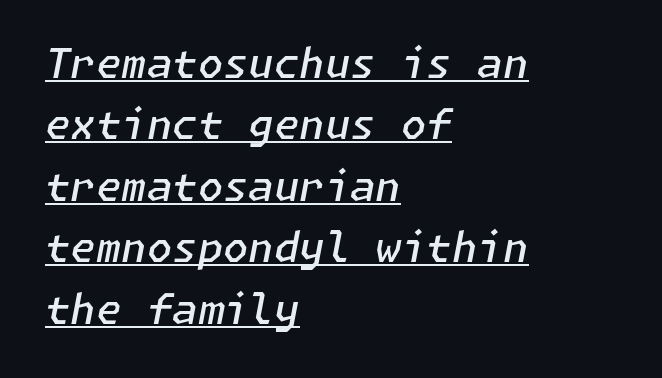
{"italic": "yes", "lean": "right", "slant_degrees": 11, "bold": "semi", "weight": "semibold", "width": "normal", "stroke_contrast": "low", "x_height": "medium", "underline": "yes", "align": "left", "line_spacing": "normal", "line_spacing_ratio": 1.5, "letter_spacing": "normal", "letter_spacing_em": 0.0, "glyph_px": 41}
